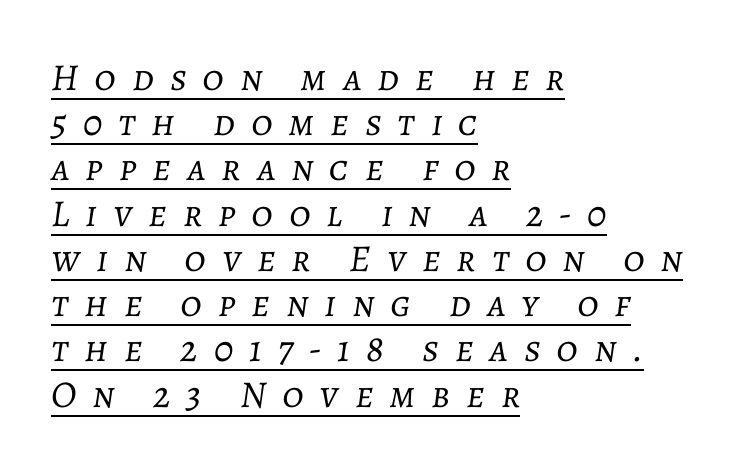
The image shows 38 px light type, italic (leaning right); set left-aligned, line spacing 1.19x, unusually wide letter spacing (+0.42 em), underlined; low stroke contrast and a medium x-height.
